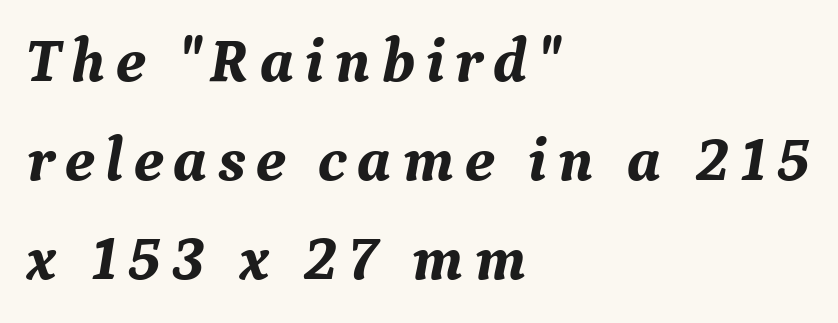
Q: Is the text bold? A: Yes.
Q: Is the text italic (slanted)? A: Yes, it leans right by about 9 degrees.
Q: Is the typeface a serif or a sans-serif typeface? A: Serif.
Q: Is the text underlined? A: No.
Q: How is the paragraph aligned? A: Left-aligned.
Q: Is the spacing between lines tight, normal or loose? A: Normal.
Q: Width (condensed, normal, or wide)? A: Normal.
Q: Stroke contrast? A: Medium.
Q: x-height? A: Medium.
Q: Monospaced? A: No.
